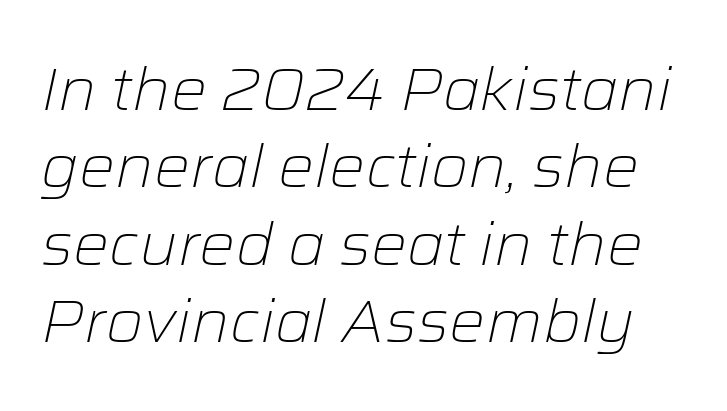
Q: Is the text bold? A: No.
Q: Is the text italic (slanted)? A: Yes, it leans right by about 12 degrees.
Q: Is the text underlined? A: No.
Q: Is the spacing between letters normal or unusually wide? A: Normal.
Q: Is the spacing between lines tight, normal or loose? A: Normal.
Q: Width (condensed, normal, or wide)? A: Normal.
Q: Stroke contrast? A: Low.
Q: x-height? A: Medium.
Q: Monospaced? A: No.
